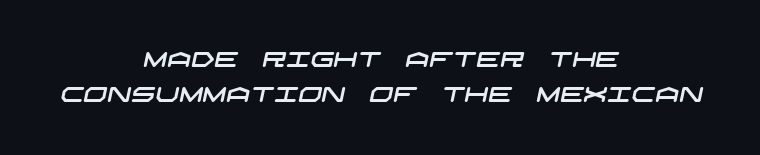
{"underline": "no", "align": "center", "line_spacing": "normal", "line_spacing_ratio": 1.69, "letter_spacing": "normal", "letter_spacing_em": 0.0, "glyph_px": 21}
